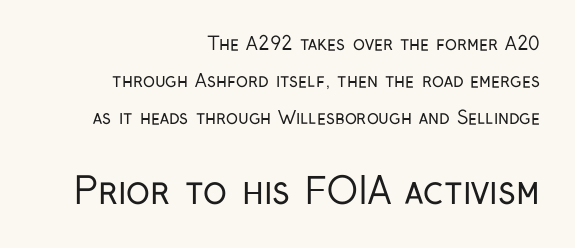
The image shows 36 px regular-weight, condensed sans-serif type, upright; set right-aligned, loose line spacing (2.06x), normal letter spacing, not underlined; the second (bottom) block is 2.0x larger; low stroke contrast and a medium x-height.
